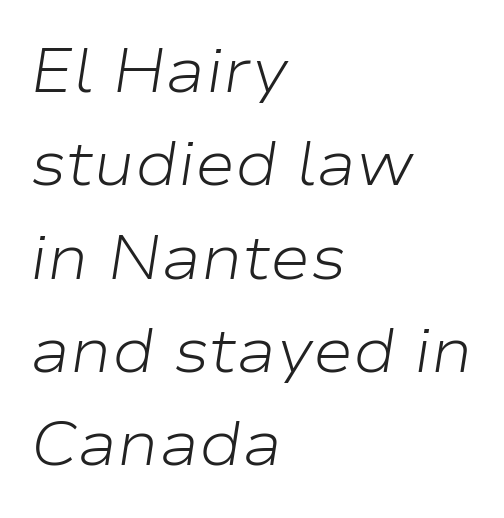
Q: Is the text bold? A: No.
Q: Is the text italic (slanted)? A: Yes, it leans right by about 9 degrees.
Q: Is the text underlined? A: No.
Q: How is the paragraph aligned? A: Left-aligned.
Q: Is the spacing between letters normal or unusually wide? A: Normal.
Q: Is the spacing between lines tight, normal or loose? A: Normal.
Q: Width (condensed, normal, or wide)? A: Wide.
Q: Stroke contrast? A: Low.
Q: x-height? A: Medium.
Q: Monospaced? A: No.
